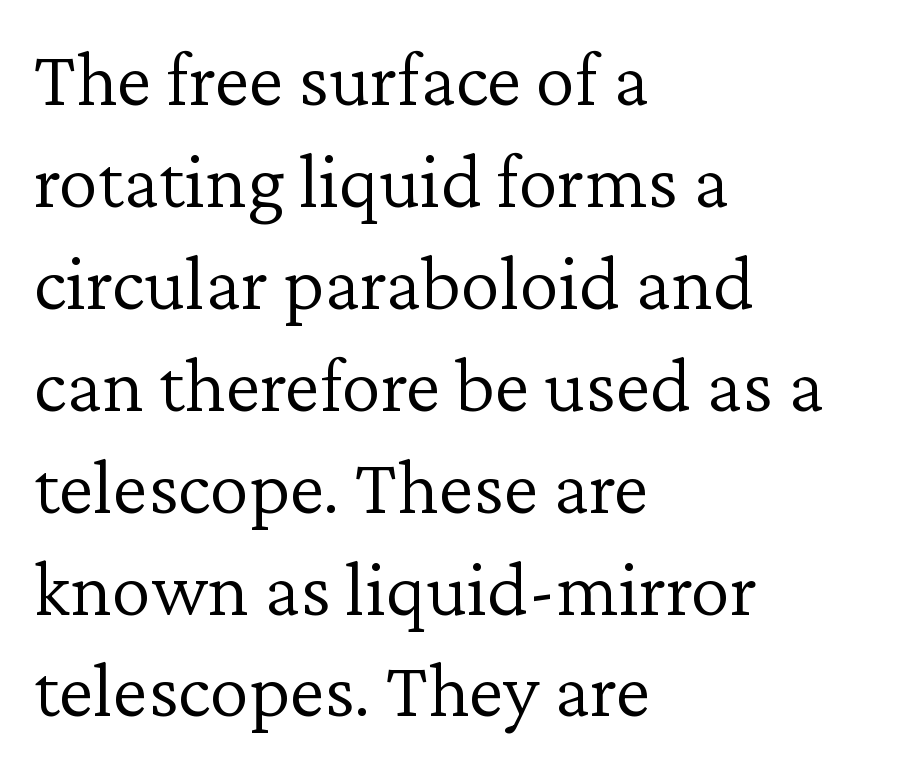
{"serif": "yes", "italic": "no", "bold": "no", "weight": "light", "width": "normal", "stroke_contrast": "low", "x_height": "medium", "monospaced": "no", "underline": "no", "align": "left", "line_spacing": "normal", "line_spacing_ratio": 1.29, "letter_spacing": "normal", "letter_spacing_em": 0.0, "glyph_px": 79}
